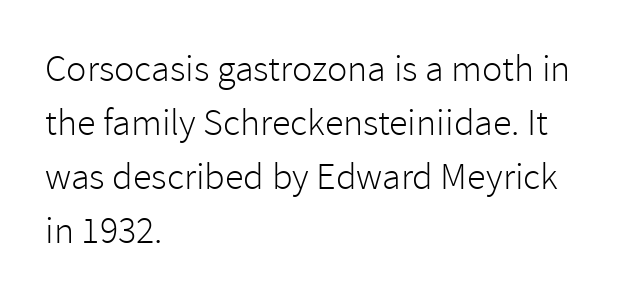
The rendering anchors every line to the left-hand side. Decoration check: the copy has no underline. The face used here is a sans, in the tradition of grotesques and geometrics. How would I describe the line gaps? Plain and ordinary. Vertical stems look standard width or narrower in stroke.
